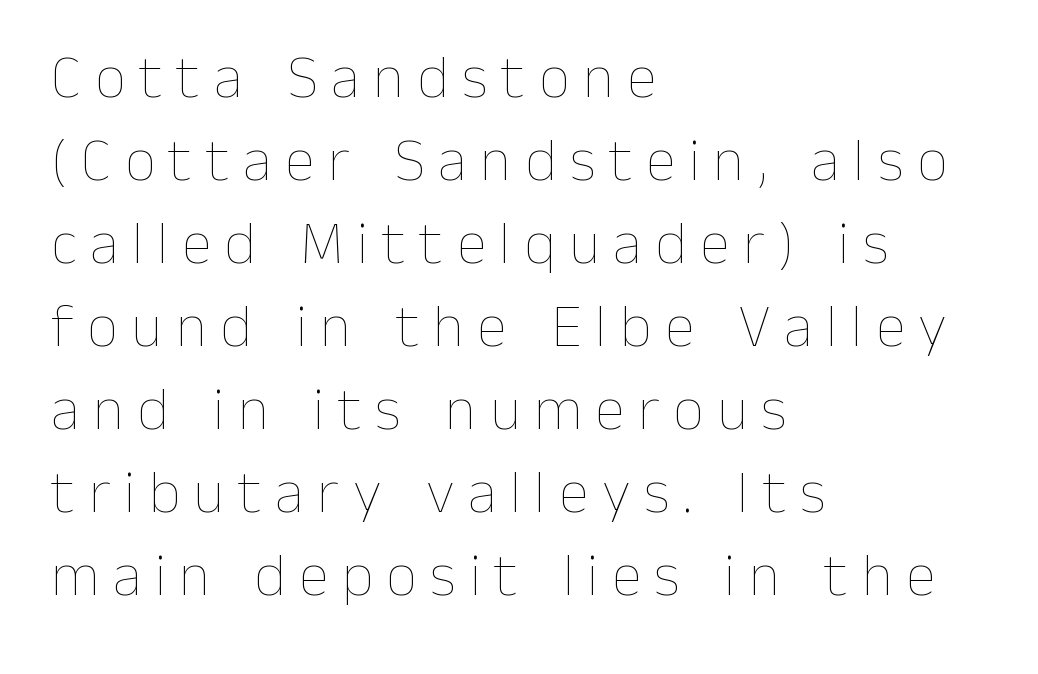
{"italic": "no", "bold": "no", "weight": "thin", "width": "normal", "stroke_contrast": "low", "x_height": "medium", "monospaced": "no", "underline": "no", "align": "left", "line_spacing": "normal", "line_spacing_ratio": 1.36, "letter_spacing": "wide", "letter_spacing_em": 0.22, "glyph_px": 61}
